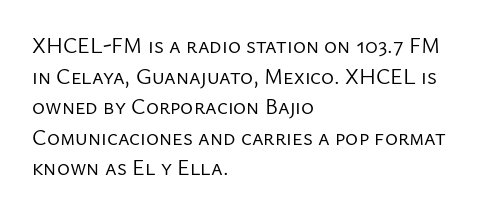
Q: Is the text bold? A: No.
Q: Is the text italic (slanted)? A: No, it is upright.
Q: Is the text underlined? A: No.
Q: How is the paragraph aligned? A: Left-aligned.
Q: Is the spacing between letters normal or unusually wide? A: Normal.
Q: Is the spacing between lines tight, normal or loose? A: Normal.
